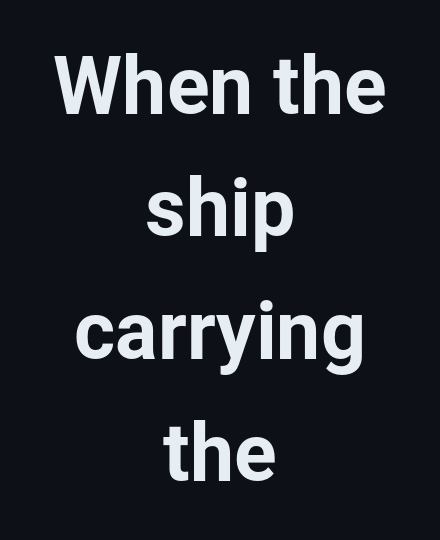
{"serif": "no", "italic": "no", "width": "normal", "stroke_contrast": "low", "x_height": "medium", "monospaced": "no", "underline": "no", "align": "center", "line_spacing": "normal", "line_spacing_ratio": 1.55, "letter_spacing": "normal", "letter_spacing_em": 0.0, "glyph_px": 79}
